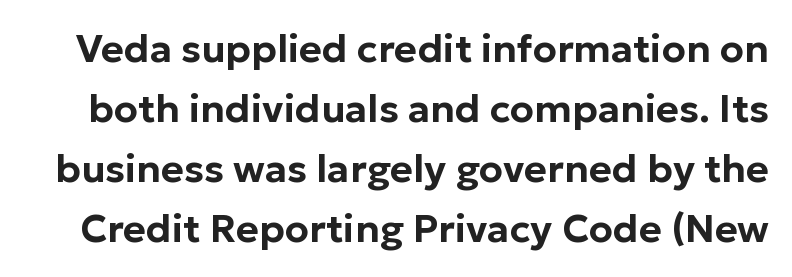
The area under the type is left untouched. The rendering uses a moderate line-height, typical for paragraphs. This is the regular roman posture of the typeface. The passage shown is typed in a proportional face where columns would drift. Examine the stroke ends and you'll find no serifs.
